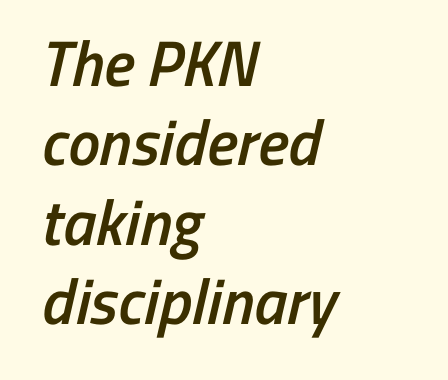
The letters advance in unequal steps, a hallmark of proportional type. How are the letters spaced? Ordinarily, with no added tracking. Each row of text sits above clean, open space. Is this a sans? Yes — the strokes have no serifs. The paragraph has a hard left edge and a soft right edge.
